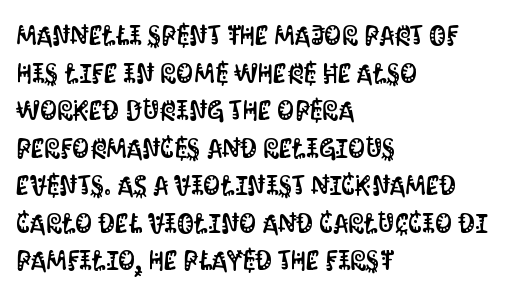
The image shows 27 px text type, upright; set left-aligned, normal line spacing (1.39x), normal letter spacing, not underlined.
